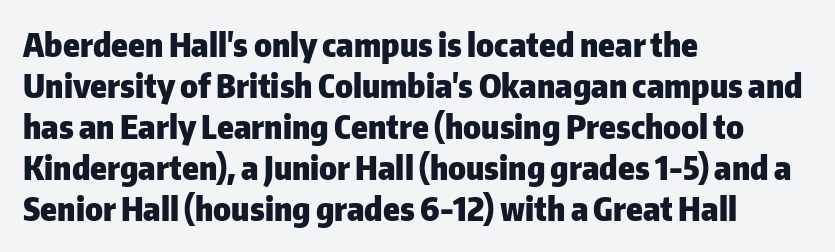
The image shows 33 px heavy sans-serif type, upright; set left-aligned, line spacing 1.24x, normal letter spacing, not underlined; low stroke contrast and a medium x-height.
